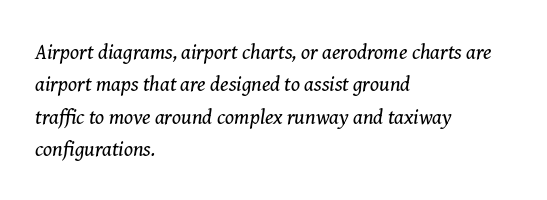
{"italic": "yes", "lean": "right", "slant_degrees": 8, "bold": "no", "underline": "no", "align": "left", "line_spacing": "normal", "line_spacing_ratio": 1.54, "letter_spacing": "normal", "letter_spacing_em": 0.0, "glyph_px": 21}
